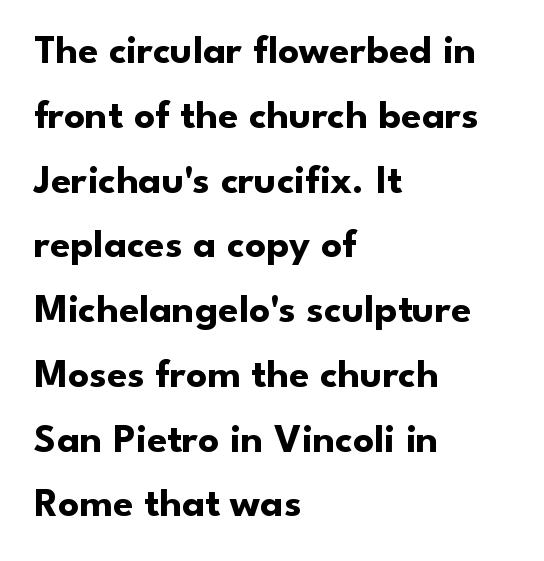
The image shows 41 px bold sans-serif type, upright; set left-aligned, normal line spacing (1.58x), normal letter spacing, not underlined; low stroke contrast and a small x-height.
